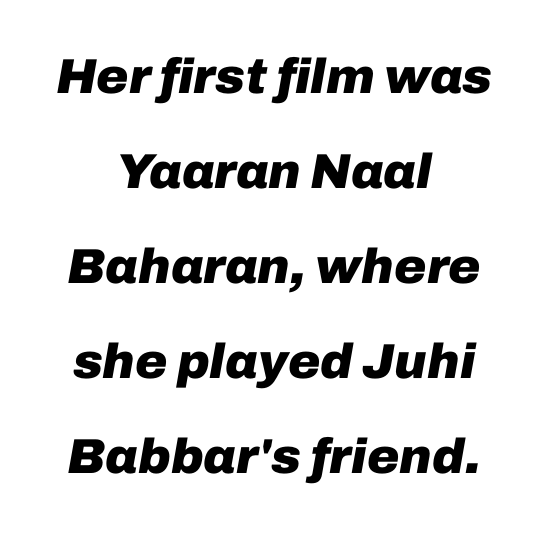
The image shows 49 px heavy type, italic (leaning right); set centered, loose line spacing (1.94x), normal letter spacing, not underlined; low stroke contrast and a medium x-height.
